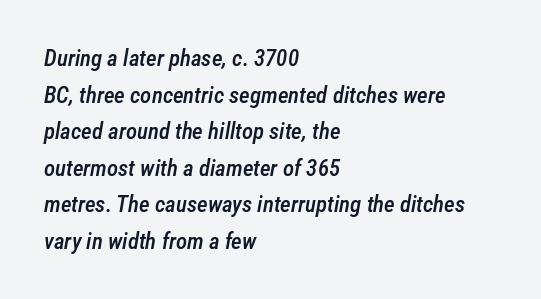
The image shows 23 px text type, italic (leaning right); set left-aligned, normal line spacing (1.59x), normal letter spacing, not underlined.
